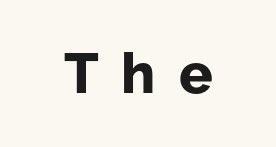
{"serif": "no", "italic": "no", "bold": "yes", "weight": "bold", "width": "normal", "stroke_contrast": "low", "x_height": "medium", "monospaced": "no", "underline": "no", "letter_spacing": "wide", "letter_spacing_em": 0.41, "glyph_px": 56}
